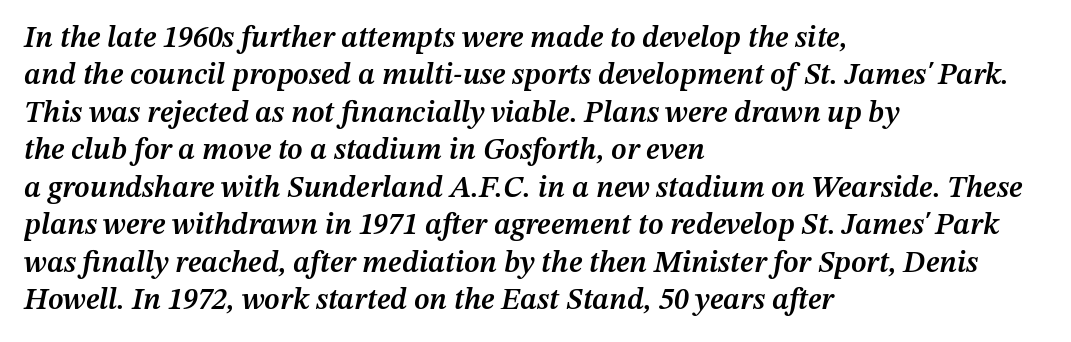
The image shows 30 px semibold type, italic (leaning right); set left-aligned, normal line spacing (1.25x), normal letter spacing, not underlined; medium stroke contrast and a medium x-height.
